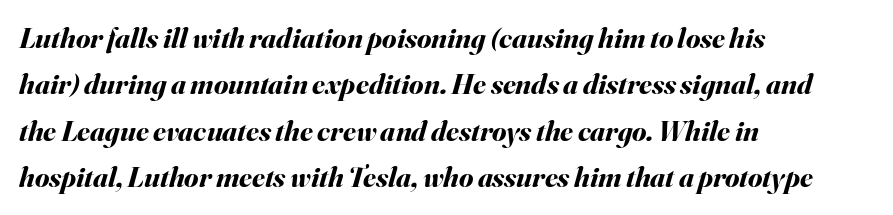
Slant detected: the letters are inclined. Caption: standard tracking, unaltered. The passage shown stacks its lines at a standard gap. Chunky letters — that's bold for sure.
